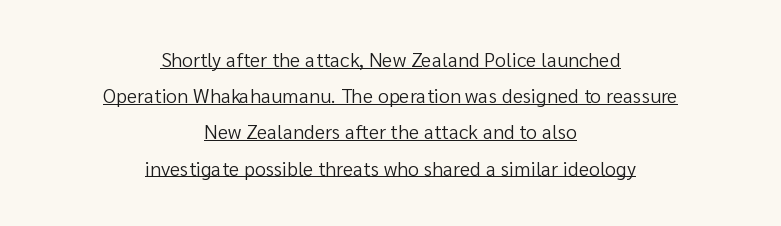
Does the lettering tilt? It doesn't — this is upright. Does extra space separate the letters? No, they use regular spacing. Caption: lettering with a line underneath. Stroke mass is kept to a normal reading level or below.
